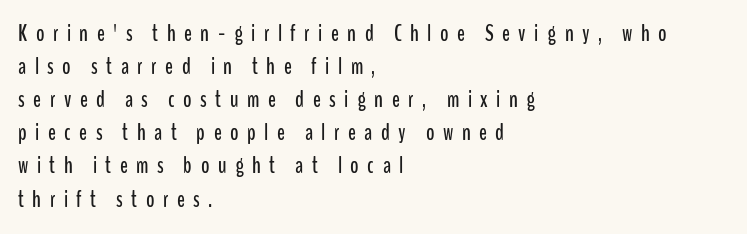
The specimen omits any rule beneath the text block's lines. A classic flush-left, rag-right setting is used for this passage. In terms of leading, this rendering sits right in the middle. The specimen reads as upright at a glance.
